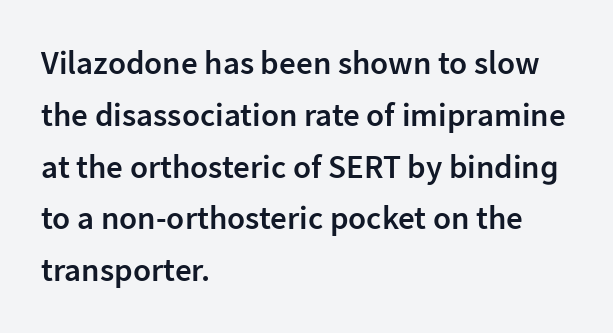
You can tell it's not italic because the verticals are truly vertical. Character widths vary here, with narrow letters taking less room than wide ones. Is there much room between lines? A standard amount, neither cramped nor airy. Plain, unruled lines of type. Typesetter's note: demi weight, one step under bold.
